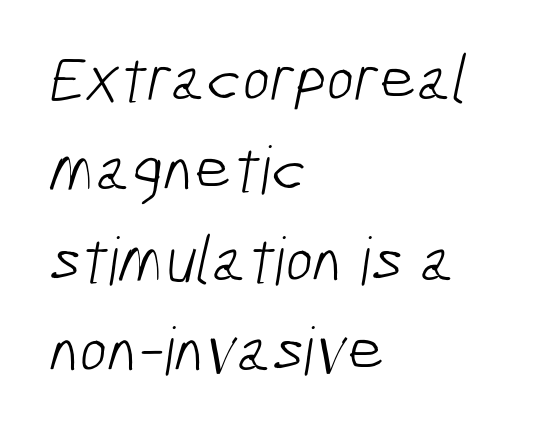
Q: Is the text bold? A: No.
Q: Is the typeface a serif or a sans-serif typeface? A: Sans-serif.
Q: Is the text underlined? A: No.
Q: How is the paragraph aligned? A: Left-aligned.
Q: Is the spacing between letters normal or unusually wide? A: Normal.
Q: Is the spacing between lines tight, normal or loose? A: Normal.
Q: Width (condensed, normal, or wide)? A: Condensed.
Q: Stroke contrast? A: Low.
Q: x-height? A: Medium.
Q: Monospaced? A: No.
